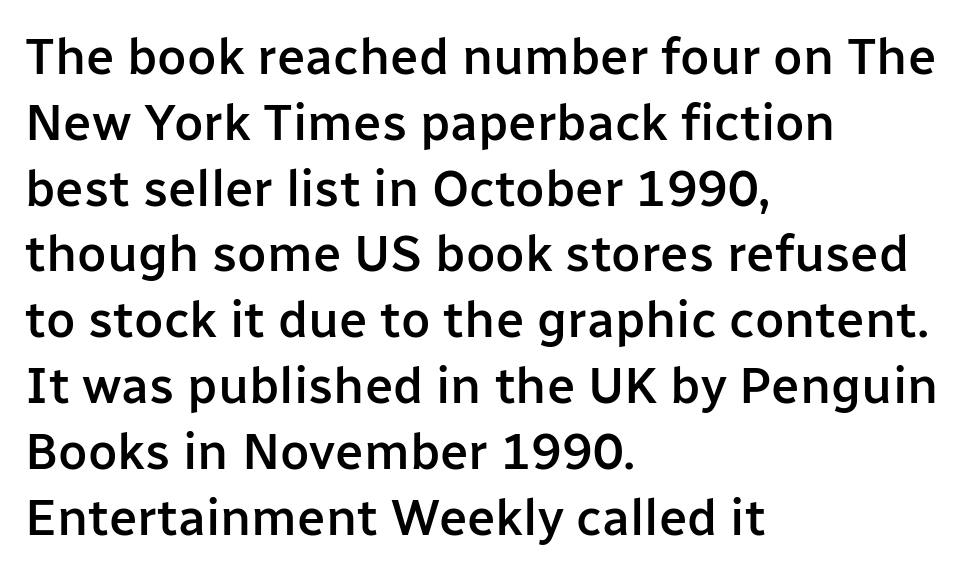
Q: Is the text bold? A: Semi-bold.
Q: Is the text italic (slanted)? A: No, it is upright.
Q: Is the typeface a serif or a sans-serif typeface? A: Sans-serif.
Q: Is the text underlined? A: No.
Q: How is the paragraph aligned? A: Left-aligned.
Q: Is the spacing between letters normal or unusually wide? A: Normal.
Q: Is the spacing between lines tight, normal or loose? A: Normal.
Q: Width (condensed, normal, or wide)? A: Normal.
Q: Stroke contrast? A: Low.
Q: x-height? A: Medium.
Q: Monospaced? A: No.
